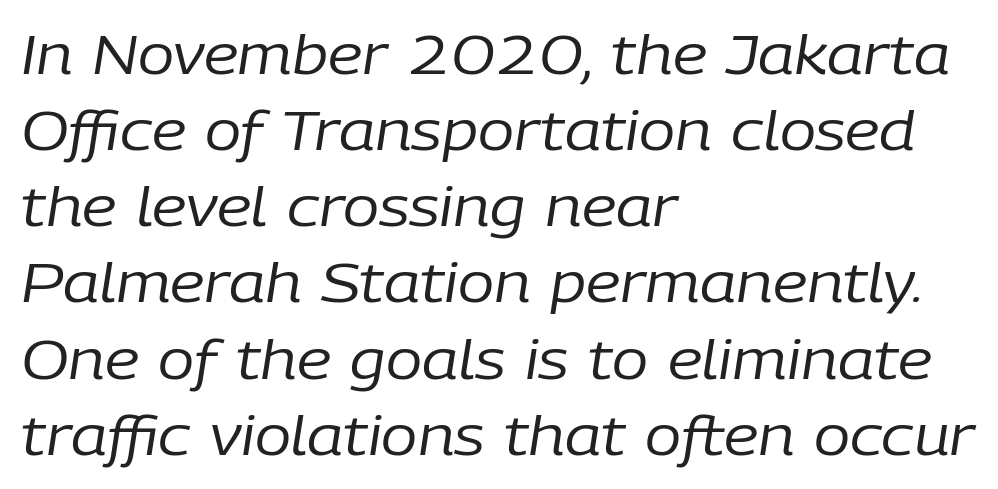
Horizontal bands of white between lines are of average thickness. Ink coverage per letter is moderate at most. Any mark beneath the type? The region is blank. The font's italic variant was chosen for this text. Caption: standard tracking, unaltered. The passage shown is typed in a proportional face where columns would drift.
